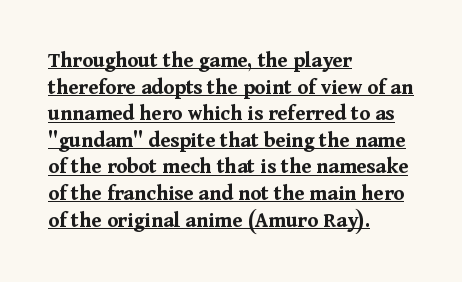
Q: Is the text bold? A: Yes.
Q: Is the text italic (slanted)? A: No, it is upright.
Q: Is the text underlined? A: Yes.
Q: How is the paragraph aligned? A: Left-aligned.
Q: Is the spacing between letters normal or unusually wide? A: Normal.
